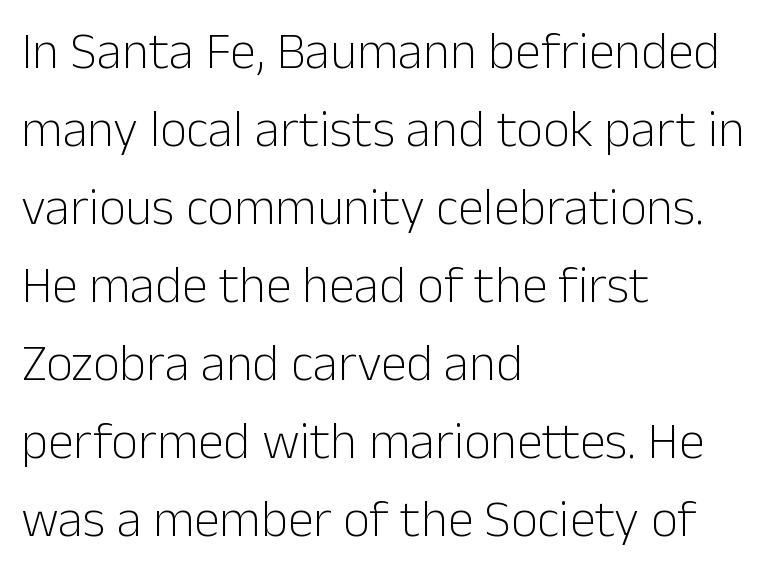
{"serif": "no", "italic": "no", "bold": "no", "weight": "light", "width": "normal", "stroke_contrast": "low", "x_height": "medium", "monospaced": "no", "underline": "no", "align": "left", "line_spacing": "normal", "line_spacing_ratio": 1.5, "letter_spacing": "normal", "letter_spacing_em": 0.0, "glyph_px": 52}
